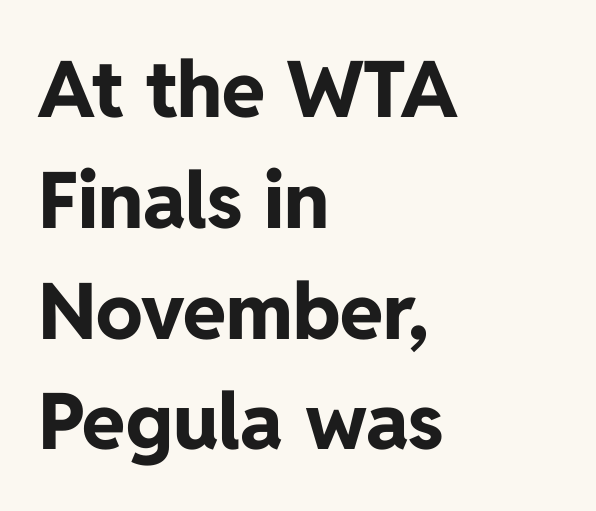
The setting favours the left margin, as ordinary paragraphs usually do. These lines were composed using upright roman letters. The strokes are fattened all the way to bold. Regarding leading, the lines here are spaced in the standard way. You could not count columns in this text — the font is proportionally spaced.
